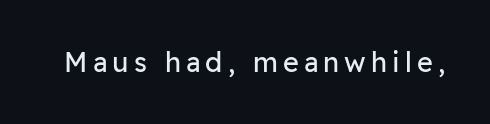
The image shows 27 px text type, upright; set not underlined.
